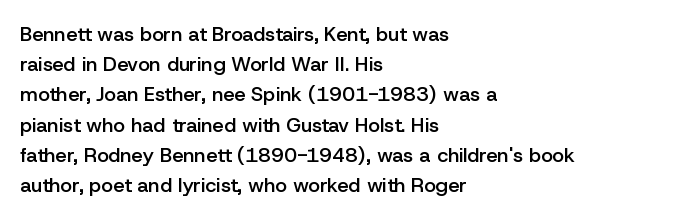
{"italic": "no", "bold": "semi", "underline": "no", "align": "left", "line_spacing": "normal", "line_spacing_ratio": 1.51, "letter_spacing": "normal", "letter_spacing_em": 0.0, "glyph_px": 20}
